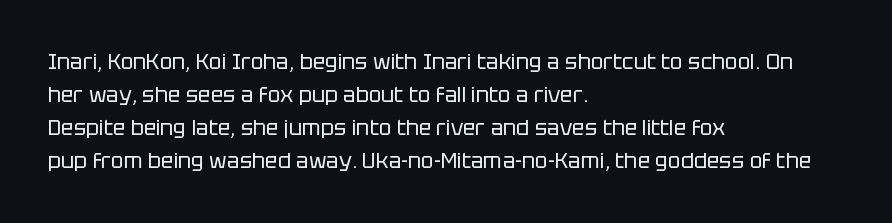
Q: Is the text bold? A: No.
Q: Is the text italic (slanted)? A: No, it is upright.
Q: Is the text underlined? A: No.
Q: How is the paragraph aligned? A: Left-aligned.
Q: Is the spacing between letters normal or unusually wide? A: Normal.
Q: Is the spacing between lines tight, normal or loose? A: Normal.
